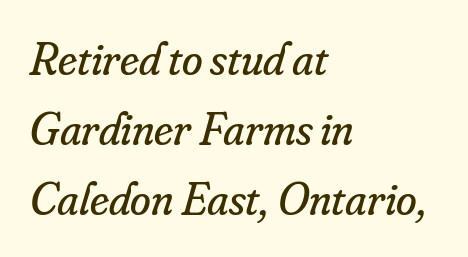
Is this a heavy cut? Hardly; it is regular or lighter. Each letter keeps its own natural width here, so spacing adapts to shape. The passage is arranged the way most books set body copy — flush left. The strip under each line holds only bare page.
